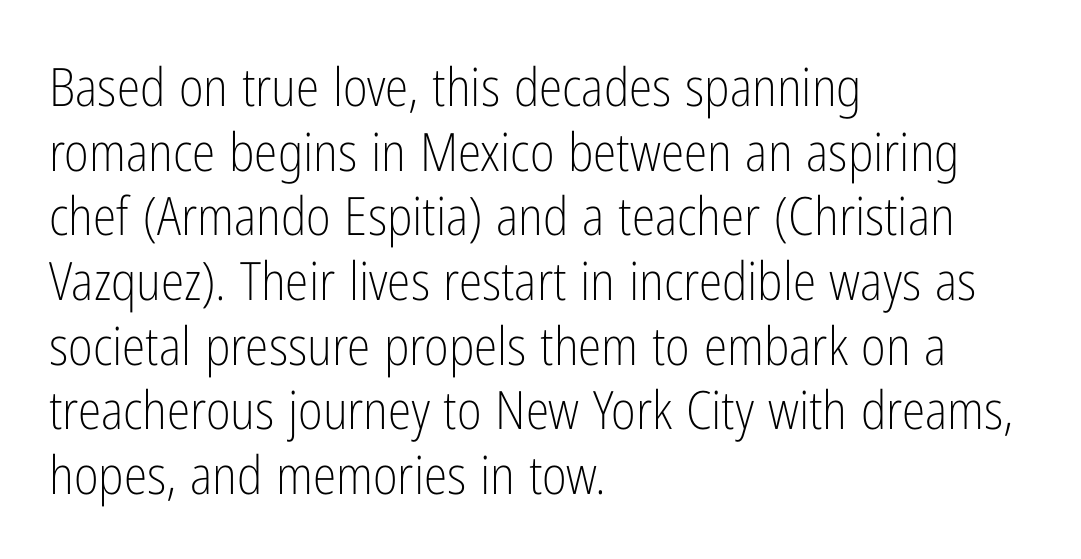
The image shows 53 px light, condensed sans-serif type, upright; set left-aligned, line spacing 1.22x, normal letter spacing, not underlined; low stroke contrast and a medium x-height.
